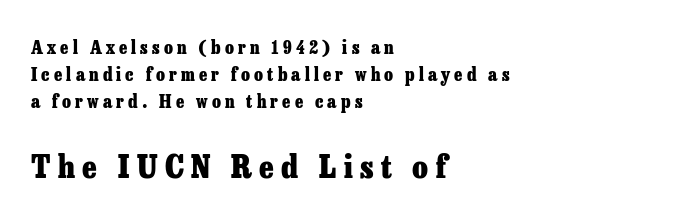
Q: Is the text bold? A: Yes.
Q: Is the text italic (slanted)? A: No, it is upright.
Q: Is the typeface a serif or a sans-serif typeface? A: Serif.
Q: Is the text underlined? A: No.
Q: How is the paragraph aligned? A: Left-aligned.
Q: Is the spacing between letters normal or unusually wide? A: Unusually wide.
Q: Is the spacing between lines tight, normal or loose? A: Normal.
Q: Which block of text is set in a larger size, the first (top) or the second (bottom)? A: The second (bottom) one.
Q: Width (condensed, normal, or wide)? A: Normal.
Q: Stroke contrast? A: Low.
Q: x-height? A: Medium.
Q: Monospaced? A: No.
